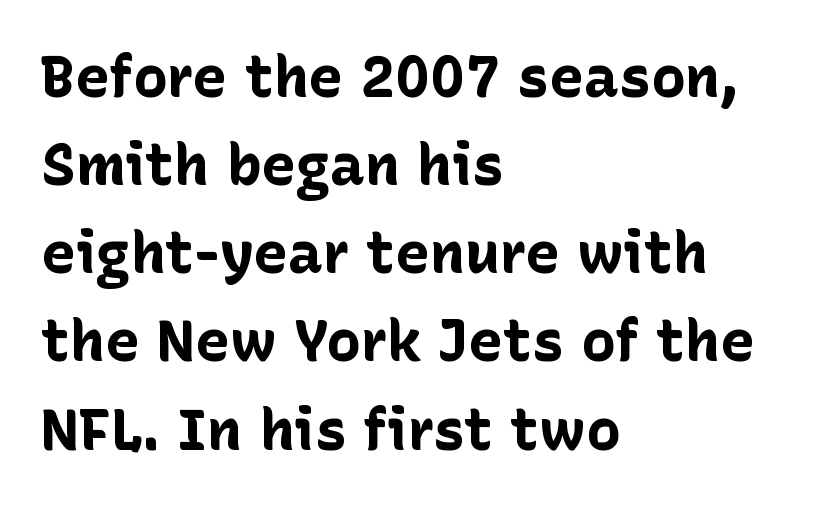
A normal amount of white space separates one row of letters from the next. Varying glyph widths throughout — classic text-font behaviour. This rendering leaves character spacing at its baseline value. The compositor pushed each line to the left boundary. Do the letters lean? They stand straight. Serif or sans? Sans — the stroke terminals are bare.
